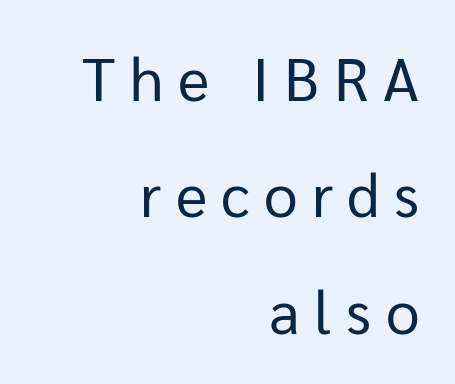
The image shows 60 px regular-weight sans-serif type, upright; set right-aligned, loose line spacing (1.94x), unusually wide letter spacing (+0.24 em), not underlined; low stroke contrast and a medium x-height.
